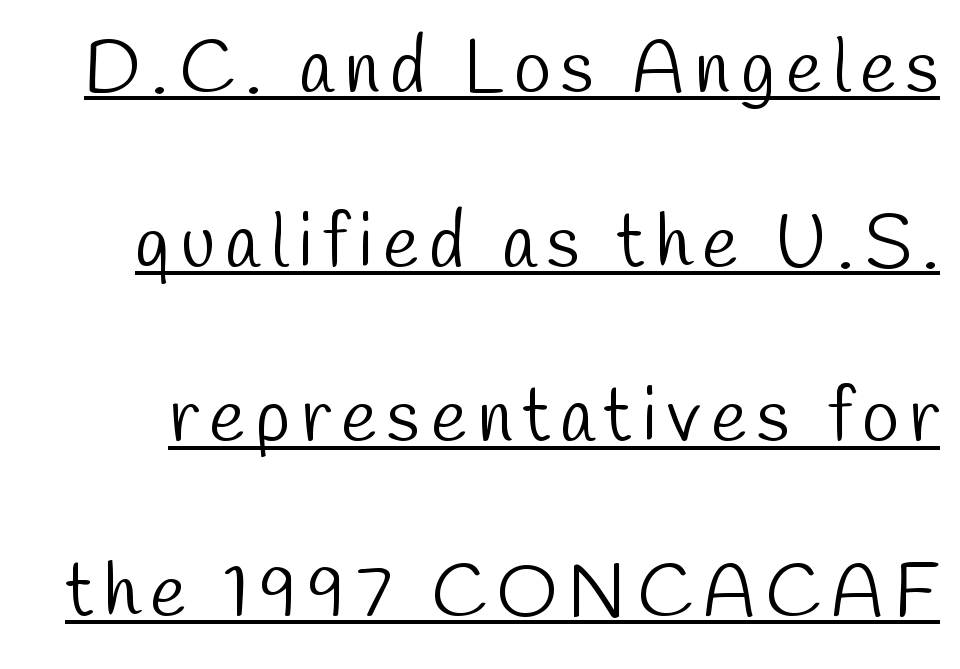
The letterforms sit at book weight or below. Quick note: interline space is abundant. The type family on display is of the sans-serif kind. The passage shown is underscored from start to finish. Spacing verdict: proportional, widths tailored to each character.
